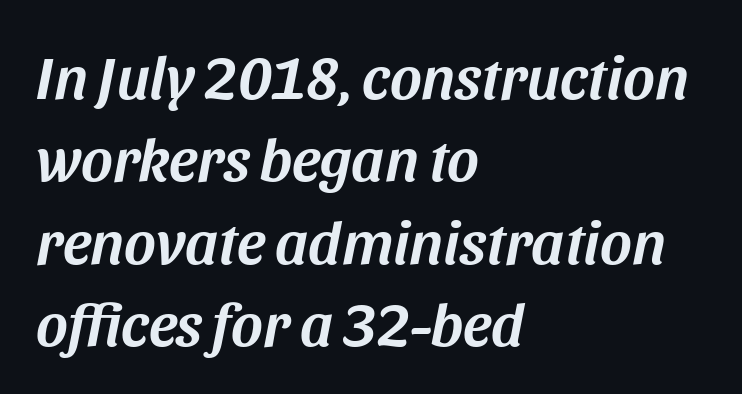
Q: Is the text italic (slanted)? A: Yes, it leans right by about 11 degrees.
Q: Is the text underlined? A: No.
Q: How is the paragraph aligned? A: Left-aligned.
Q: Is the spacing between letters normal or unusually wide? A: Normal.
Q: Is the spacing between lines tight, normal or loose? A: Normal.
Q: Width (condensed, normal, or wide)? A: Normal.
Q: Stroke contrast? A: Medium.
Q: x-height? A: Large.
Q: Monospaced? A: No.
